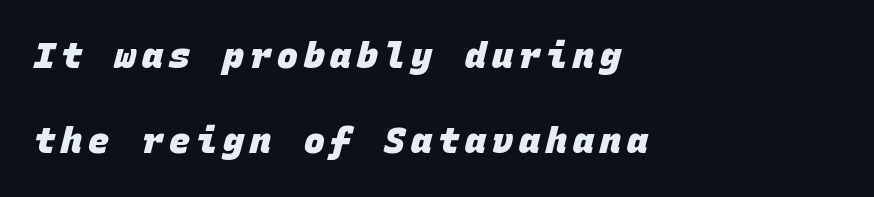
The image shows 35 px heavy sans-serif type, monospaced; set left-aligned, loose line spacing (2.44x), not underlined; low stroke contrast and a large x-height.
